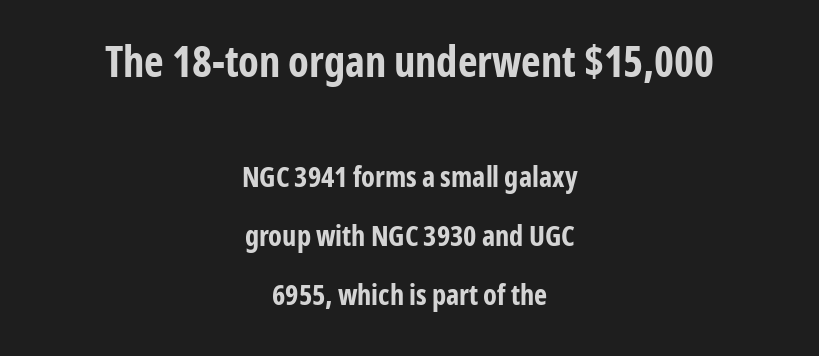
The image shows 42 px bold, condensed sans-serif type, upright; set centered, loose line spacing (2.12x), normal letter spacing, not underlined; the first (top) block is 1.5x larger; low stroke contrast and a medium x-height.
